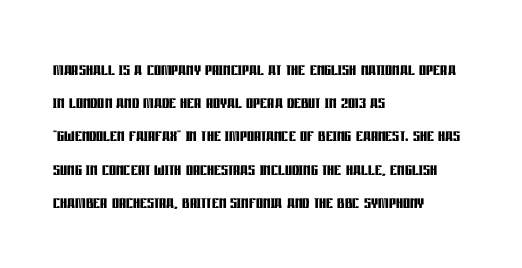
The image shows 22 px bold type, upright; set left-aligned, normal line spacing (1.51x), normal letter spacing, not underlined.
